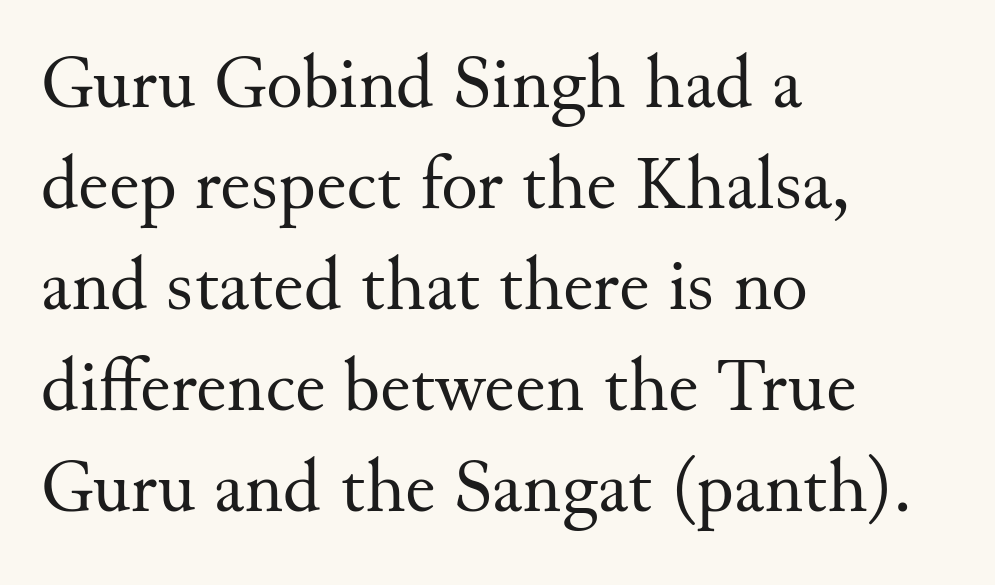
Q: Is the text bold? A: No.
Q: Is the text italic (slanted)? A: No, it is upright.
Q: Is the typeface a serif or a sans-serif typeface? A: Serif.
Q: Is the text underlined? A: No.
Q: How is the paragraph aligned? A: Left-aligned.
Q: Is the spacing between letters normal or unusually wide? A: Normal.
Q: Is the spacing between lines tight, normal or loose? A: Normal.
Q: Width (condensed, normal, or wide)? A: Normal.
Q: Stroke contrast? A: Medium.
Q: x-height? A: Small.
Q: Monospaced? A: No.
